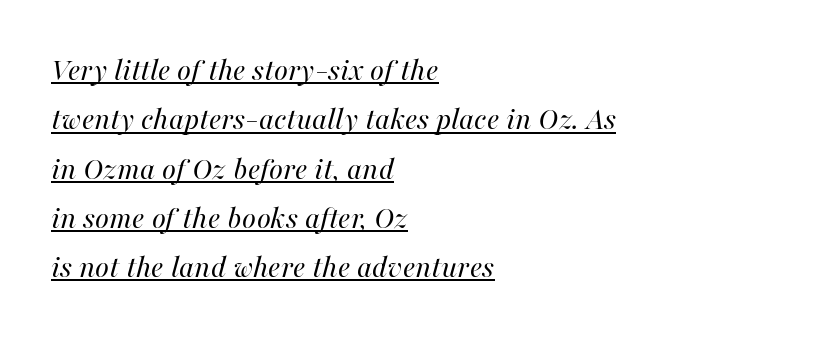
The image shows 32 px regular-weight type, italic (leaning right); set left-aligned, normal line spacing (1.54x), normal letter spacing, underlined; high stroke contrast and a medium x-height.
